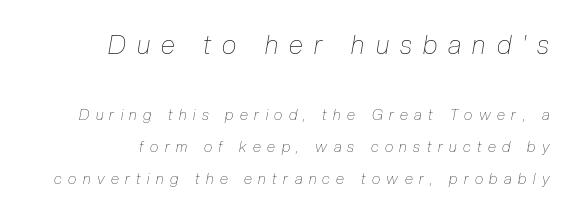
Q: Is the text bold? A: No.
Q: Is the text italic (slanted)? A: Yes, it leans right by about 10 degrees.
Q: Is the text underlined? A: No.
Q: How is the paragraph aligned? A: Right-aligned.
Q: Is the spacing between letters normal or unusually wide? A: Unusually wide.
Q: Is the spacing between lines tight, normal or loose? A: Loose.
Q: Which block of text is set in a larger size, the first (top) or the second (bottom)? A: The first (top) one.
